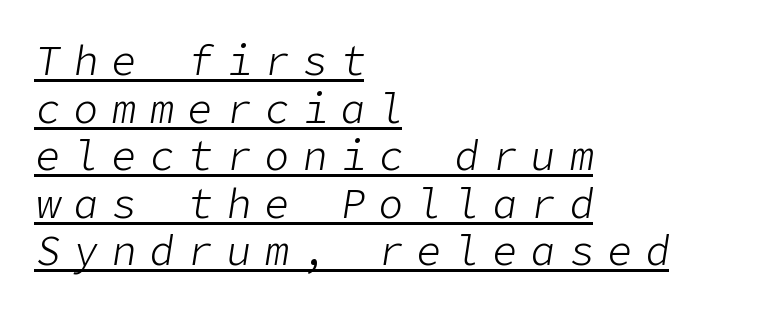
Q: Is the text bold? A: No.
Q: Is the text italic (slanted)? A: Yes, it leans right by about 9 degrees.
Q: Is the text underlined? A: Yes.
Q: How is the paragraph aligned? A: Left-aligned.
Q: Is the spacing between letters normal or unusually wide? A: Unusually wide.
Q: Width (condensed, normal, or wide)? A: Normal.
Q: Stroke contrast? A: Low.
Q: x-height? A: Medium.
